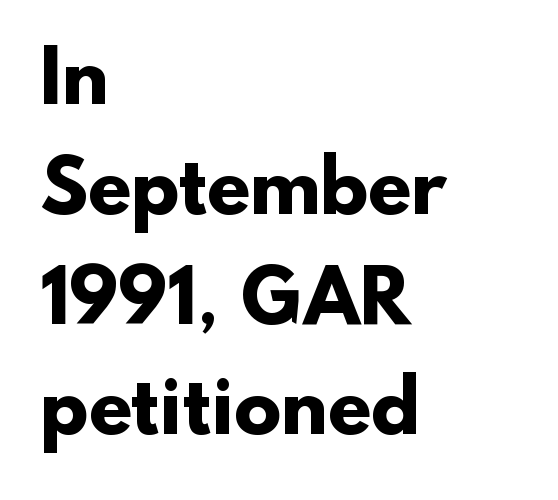
{"serif": "no", "bold": "yes", "weight": "heavy", "width": "normal", "stroke_contrast": "low", "x_height": "small", "monospaced": "no", "underline": "no", "align": "left", "line_spacing": "normal", "line_spacing_ratio": 1.55, "letter_spacing": "normal", "letter_spacing_em": 0.0, "glyph_px": 71}
